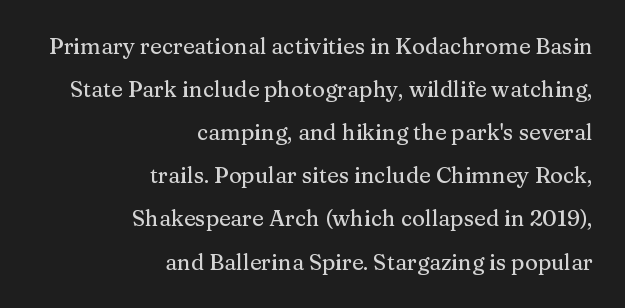
The leading is generous, giving the passage an open texture. Upright lettering throughout. The zone under the glyphs is completely vacant. Nobody touched the tracking dial on this one.
